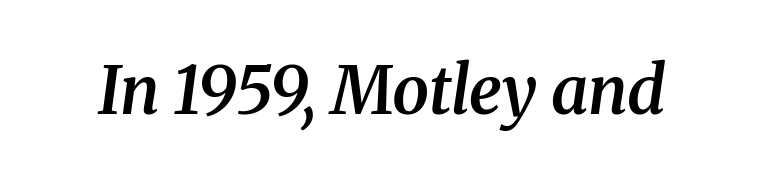
Summary of weight: moderately heavy, a semibold. This sample uses a serif face. Has an underline been added? It has not. Looking at the ascenders, they clearly lean. Character widths vary here, with narrow letters taking less room than wide ones.
